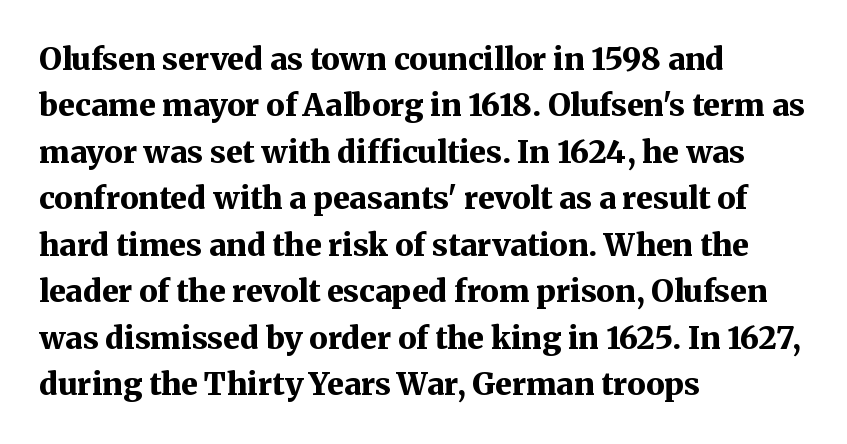
{"serif": "yes", "italic": "no", "bold": "yes", "weight": "bold", "width": "normal", "stroke_contrast": "medium", "x_height": "medium", "monospaced": "no", "underline": "no", "align": "left", "line_spacing": "normal", "line_spacing_ratio": 1.5, "letter_spacing": "normal", "letter_spacing_em": 0.0, "glyph_px": 31}
